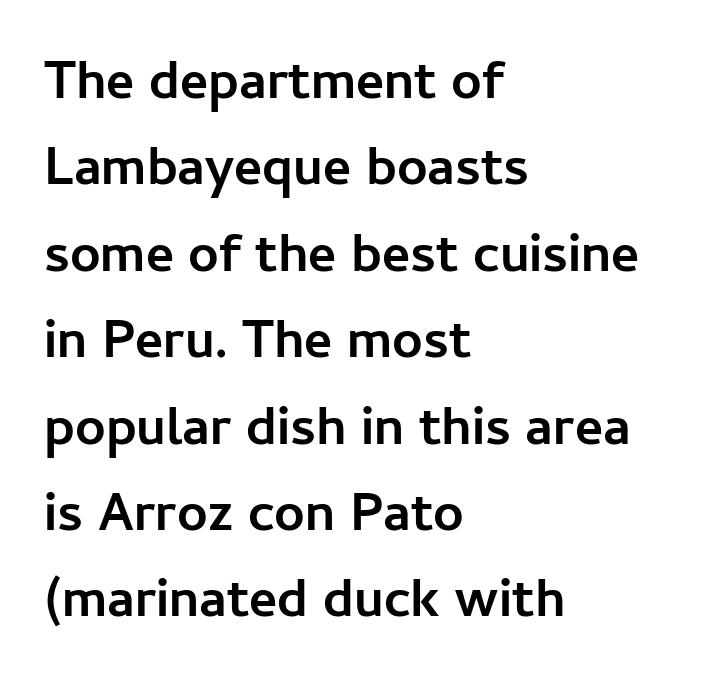
Q: Is the text bold? A: Yes.
Q: Is the text italic (slanted)? A: No, it is upright.
Q: Is the typeface a serif or a sans-serif typeface? A: Sans-serif.
Q: Is the text underlined? A: No.
Q: How is the paragraph aligned? A: Left-aligned.
Q: Is the spacing between letters normal or unusually wide? A: Normal.
Q: Is the spacing between lines tight, normal or loose? A: Normal.
Q: Width (condensed, normal, or wide)? A: Normal.
Q: Stroke contrast? A: Low.
Q: x-height? A: Medium.
Q: Monospaced? A: No.
